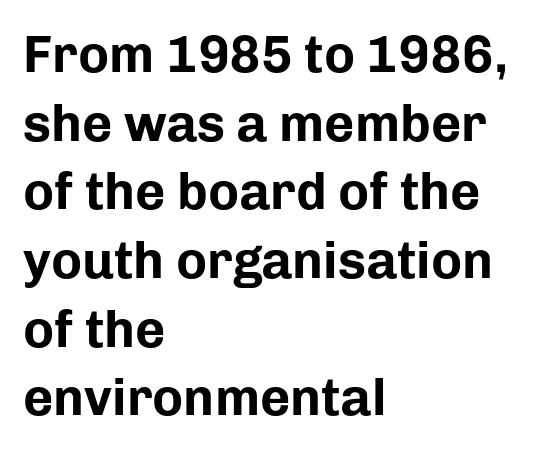
{"serif": "no", "italic": "no", "bold": "yes", "weight": "bold", "width": "normal", "stroke_contrast": "low", "x_height": "medium", "monospaced": "no", "underline": "no", "align": "left", "line_spacing": "normal", "line_spacing_ratio": 1.32, "letter_spacing": "normal", "letter_spacing_em": 0.0, "glyph_px": 52}
